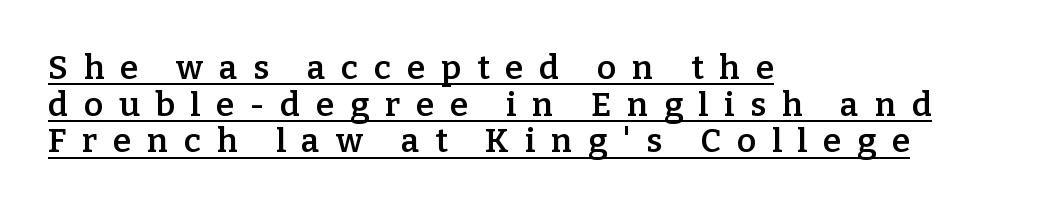
The passage shown stacks its lines with hardly any gap. Caption: semibold face, moderately heavy strokes. The lettering stays uniformly vertical, giving the passage a roman look. The typesetter chose a ragged-right arrangement here. This is underlined copy, the kind a proofreader might mark for attention.
